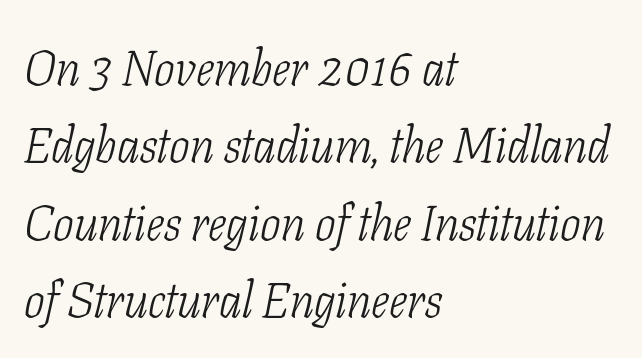
Q: Is the text bold? A: No.
Q: Is the text italic (slanted)? A: Yes, it leans right by about 11 degrees.
Q: Is the typeface a serif or a sans-serif typeface? A: Serif.
Q: Is the text underlined? A: No.
Q: How is the paragraph aligned? A: Left-aligned.
Q: Is the spacing between letters normal or unusually wide? A: Normal.
Q: Is the spacing between lines tight, normal or loose? A: Normal.
Q: Width (condensed, normal, or wide)? A: Condensed.
Q: Stroke contrast? A: Low.
Q: x-height? A: Medium.
Q: Monospaced? A: No.
